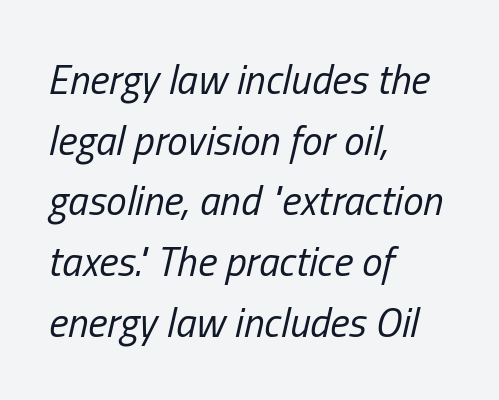
Notice how descenders clear the ascenders below comfortably — that's standard leading. Letters rest on an invisible, unmarked baseline. Horizontal alignment here is leftward, the default for most running prose. This sample has the flowing, uneven cadence of proportional lettering. When letters slant like this, we call the style italic.
